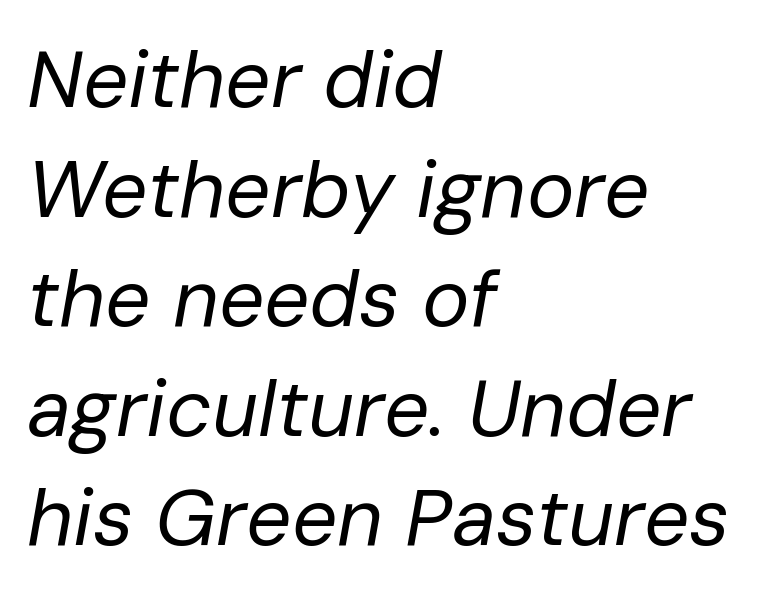
{"italic": "yes", "lean": "right", "slant_degrees": 10, "bold": "no", "weight": "regular", "width": "normal", "stroke_contrast": "low", "x_height": "medium", "monospaced": "no", "underline": "no", "align": "left", "line_spacing": "normal", "line_spacing_ratio": 1.37, "letter_spacing": "normal", "letter_spacing_em": 0.0, "glyph_px": 80}
